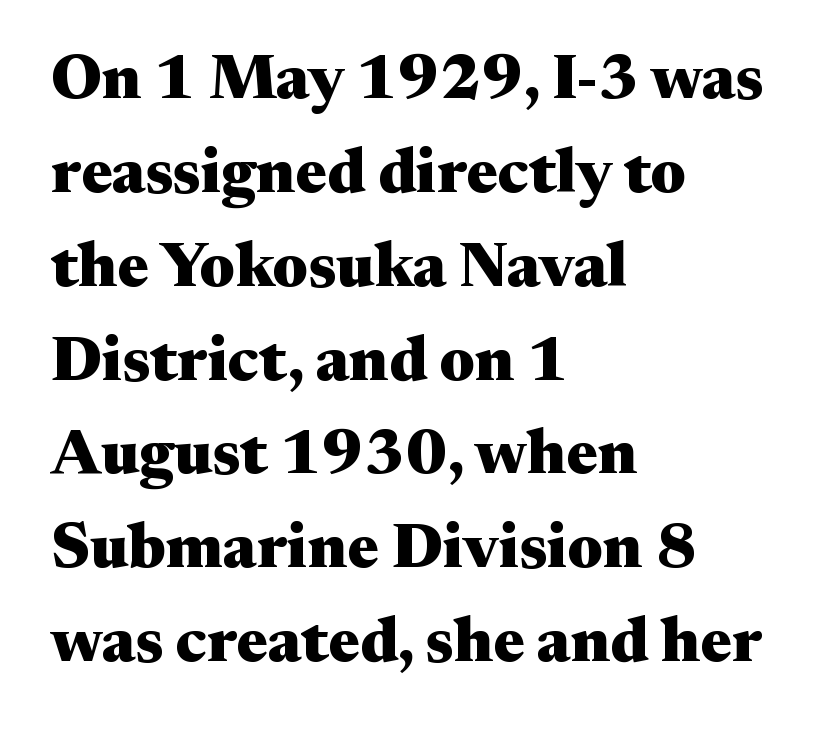
{"serif": "yes", "italic": "no", "bold": "yes", "weight": "heavy", "width": "wide", "stroke_contrast": "medium", "x_height": "medium", "monospaced": "no", "underline": "no", "align": "left", "line_spacing": "normal", "line_spacing_ratio": 1.49, "letter_spacing": "normal", "letter_spacing_em": 0.0, "glyph_px": 63}
